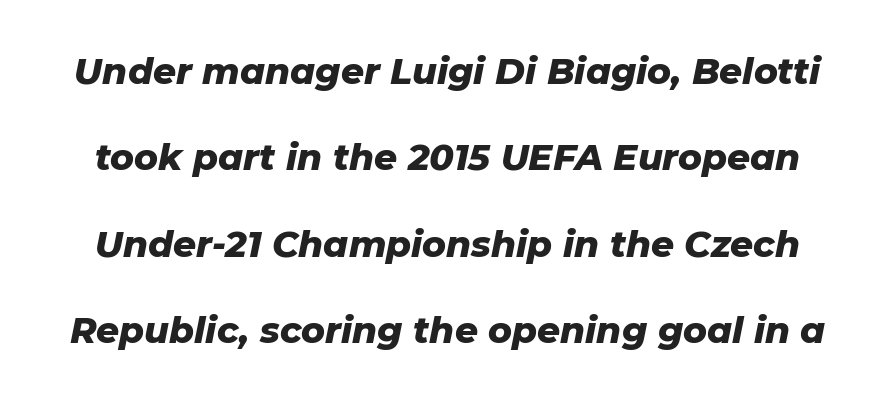
The lines are spread far apart with generous leading. The glyphs look as if they've been sheared to an angle. The sample has been set heavy, in full bold. This sample uses plain, unmodified letter spacing.
